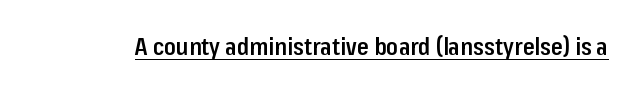
{"italic": "no", "bold": "semi", "underline": "yes", "letter_spacing": "normal", "letter_spacing_em": 0.0, "glyph_px": 24}
